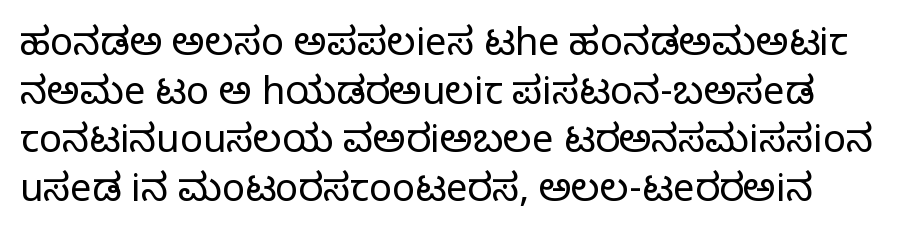
Q: Is the text bold? A: No.
Q: Is the text italic (slanted)? A: No, it is upright.
Q: Is the typeface a serif or a sans-serif typeface? A: Sans-serif.
Q: Is the text underlined? A: No.
Q: Is the spacing between letters normal or unusually wide? A: Normal.
Q: Is the spacing between lines tight, normal or loose? A: Normal.
Q: Width (condensed, normal, or wide)? A: Normal.
Q: Stroke contrast? A: Low.
Q: x-height? A: Medium.
Q: Monospaced? A: No.
